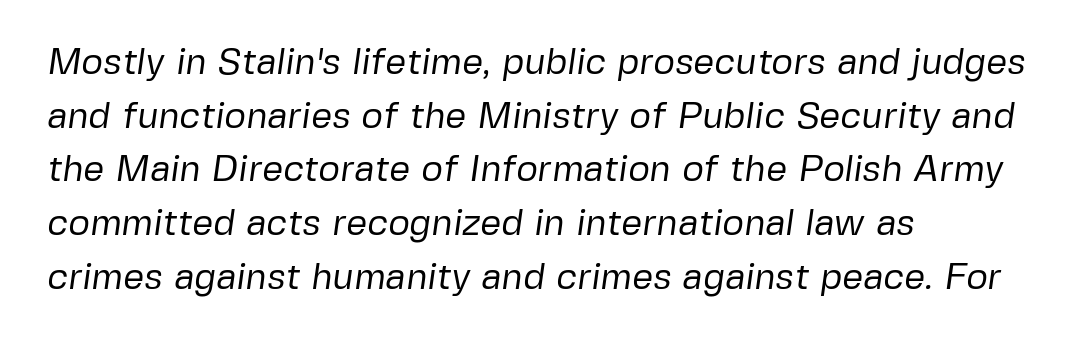
Quick note: interline space is typical. Grotesque or geometric, the face here clearly has no serifs. Ink coverage per letter is moderate at most. Nobody drew a line under any word here. Varying glyph widths throughout — classic text-font behaviour. Observe the ordinary spacing: letters are neighbours, not strangers.
